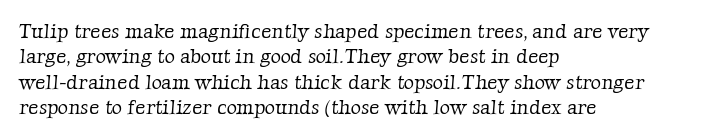
Q: Is the text bold? A: No.
Q: Is the text underlined? A: No.
Q: How is the paragraph aligned? A: Left-aligned.
Q: Is the spacing between letters normal or unusually wide? A: Normal.
Q: Is the spacing between lines tight, normal or loose? A: Normal.
